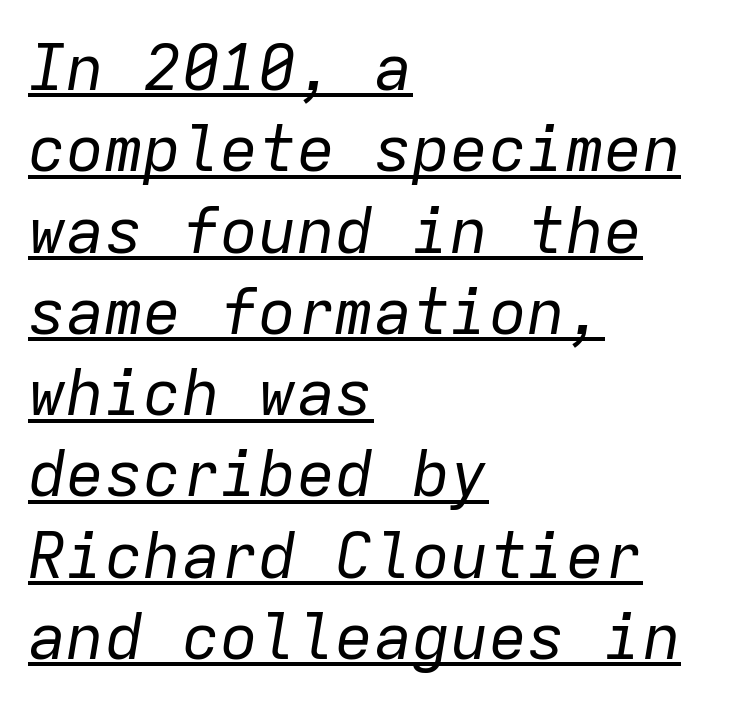
The image shows 64 px regular-weight type, italic (leaning right), monospaced; set left-aligned, normal line spacing (1.27x), normal letter spacing, underlined; low stroke contrast and a medium x-height.
